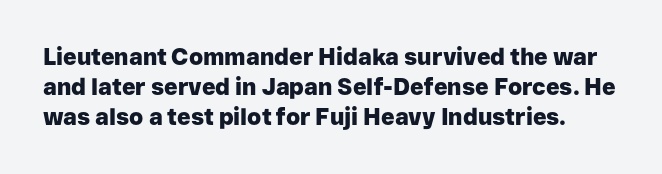
Q: Is the text bold? A: Yes.
Q: Is the text italic (slanted)? A: No, it is upright.
Q: Is the text underlined? A: No.
Q: Is the spacing between letters normal or unusually wide? A: Normal.
Q: Is the spacing between lines tight, normal or loose? A: Normal.
